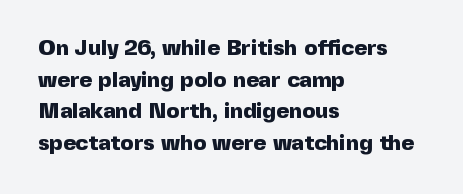
{"italic": "no", "bold": "yes", "underline": "no", "align": "left", "line_spacing": "normal", "line_spacing_ratio": 1.44, "letter_spacing": "normal", "letter_spacing_em": 0.0, "glyph_px": 22}
